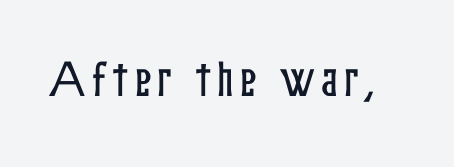
{"italic": "no", "width": "condensed", "stroke_contrast": "low", "x_height": "medium", "monospaced": "no", "underline": "no", "glyph_px": 40}
